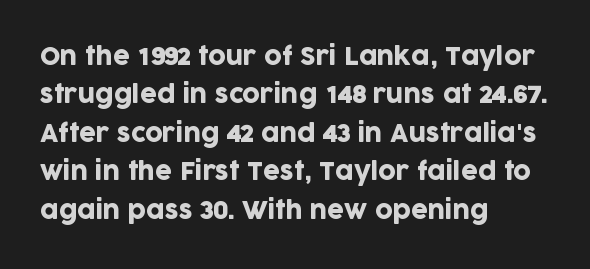
{"italic": "no", "underline": "no", "align": "left", "line_spacing": "normal", "line_spacing_ratio": 1.6, "letter_spacing": "normal", "letter_spacing_em": 0.0, "glyph_px": 24}
